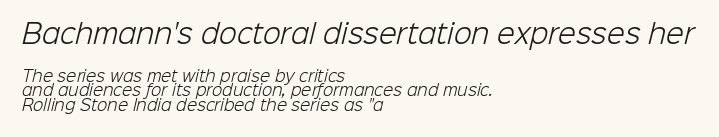
Q: Is the text bold? A: No.
Q: Is the text underlined? A: No.
Q: How is the paragraph aligned? A: Left-aligned.
Q: Is the spacing between letters normal or unusually wide? A: Normal.
Q: Is the spacing between lines tight, normal or loose? A: Tight.
Q: Which block of text is set in a larger size, the first (top) or the second (bottom)? A: The first (top) one.
